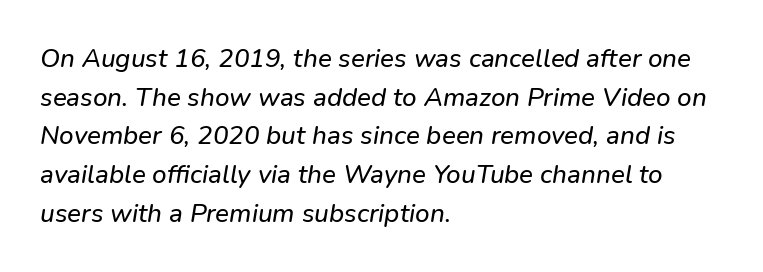
The image shows 26 px text type; set left-aligned, normal line spacing (1.49x), normal letter spacing, not underlined.
